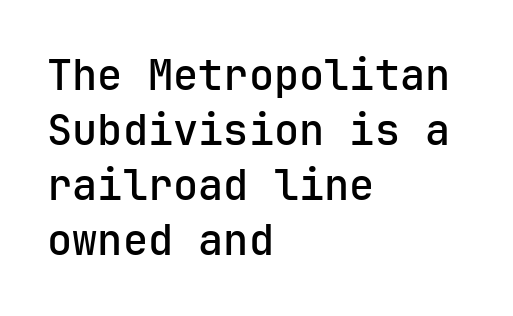
The image shows 42 px sans-serif type, upright, monospaced; set left-aligned, normal line spacing (1.31x), normal letter spacing, not underlined; low stroke contrast and a medium x-height.
